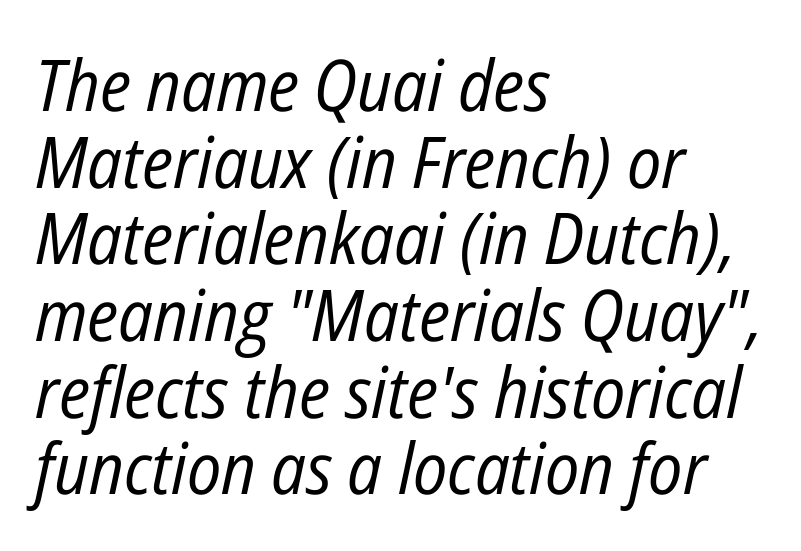
Q: Is the text bold? A: No.
Q: Is the text italic (slanted)? A: Yes, it leans right by about 12 degrees.
Q: Is the text underlined? A: No.
Q: How is the paragraph aligned? A: Left-aligned.
Q: Is the spacing between letters normal or unusually wide? A: Normal.
Q: Is the spacing between lines tight, normal or loose? A: Tight.
Q: Width (condensed, normal, or wide)? A: Condensed.
Q: Stroke contrast? A: Low.
Q: x-height? A: Medium.
Q: Monospaced? A: No.
